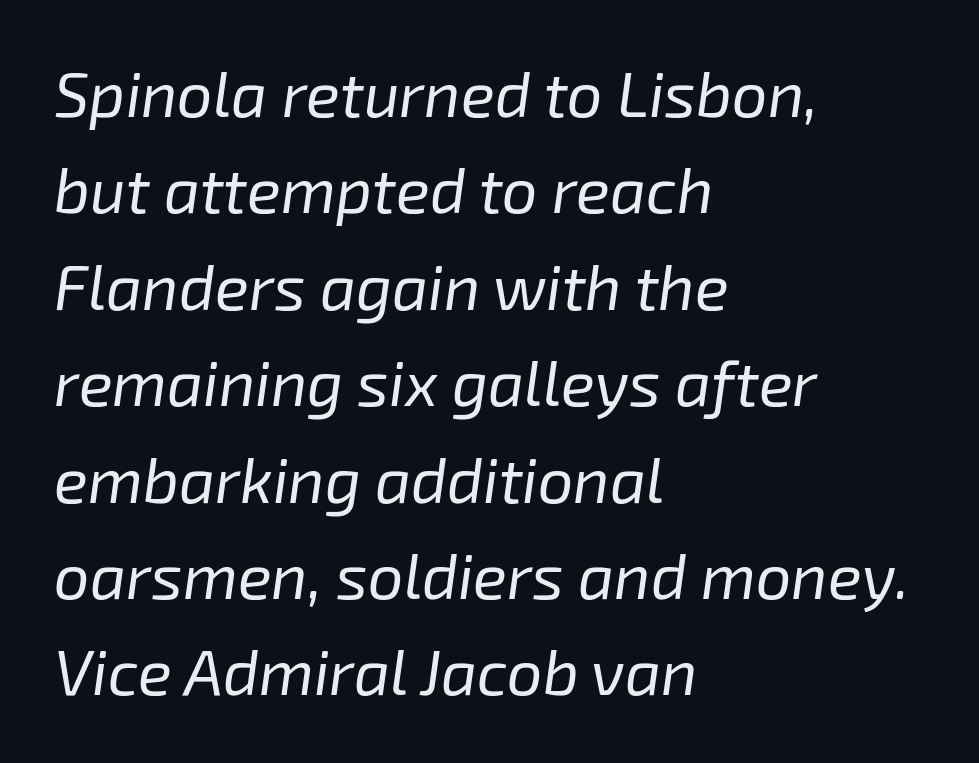
Q: Is the text bold? A: No.
Q: Is the text italic (slanted)? A: Yes, it leans right by about 8 degrees.
Q: Is the text underlined? A: No.
Q: How is the paragraph aligned? A: Left-aligned.
Q: Is the spacing between letters normal or unusually wide? A: Normal.
Q: Is the spacing between lines tight, normal or loose? A: Normal.
Q: Width (condensed, normal, or wide)? A: Normal.
Q: Stroke contrast? A: Low.
Q: x-height? A: Medium.
Q: Monospaced? A: No.
